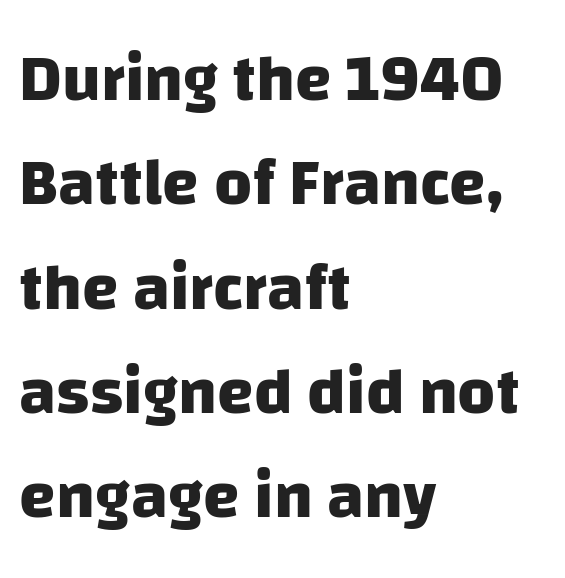
The image shows 66 px heavy sans-serif type; set left-aligned, normal line spacing (1.58x), normal letter spacing, not underlined; low stroke contrast and a large x-height.
